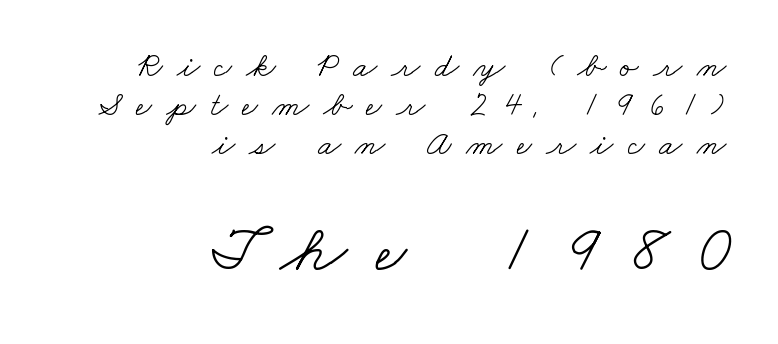
The passage shown has open, widely tracked lettering throughout. Varying glyph widths throughout — classic text-font behaviour. This sample trades vertical openness for compactness between lines. The block sitting lower on the canvas is the one with enlarged characters. Teacher's note: observe the even right margin — that is flush-right alignment.
